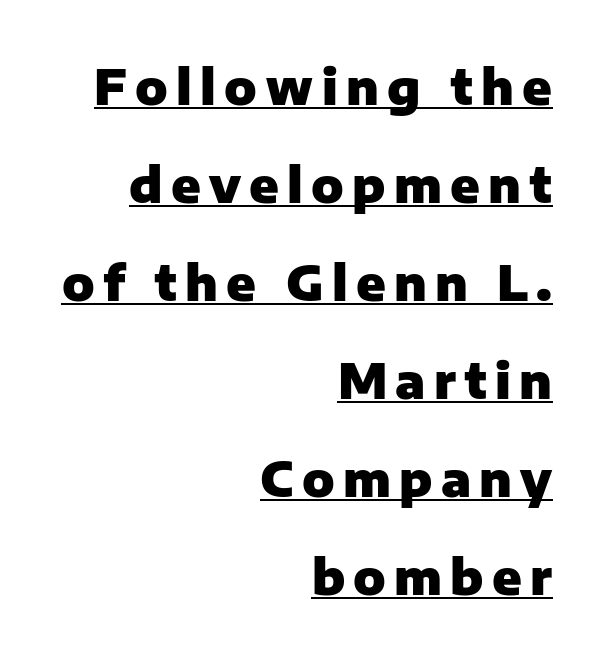
Q: Is the text bold? A: Yes.
Q: Is the text italic (slanted)? A: No, it is upright.
Q: Is the typeface a serif or a sans-serif typeface? A: Sans-serif.
Q: Is the text underlined? A: Yes.
Q: How is the paragraph aligned? A: Right-aligned.
Q: Is the spacing between lines tight, normal or loose? A: Loose.
Q: Width (condensed, normal, or wide)? A: Normal.
Q: Stroke contrast? A: Low.
Q: x-height? A: Medium.
Q: Monospaced? A: No.
